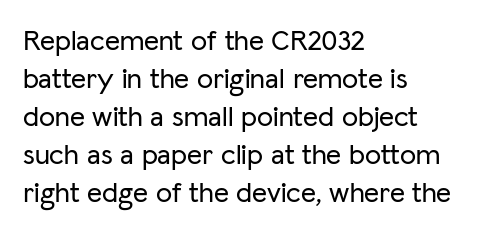
{"serif": "no", "italic": "no", "width": "normal", "stroke_contrast": "low", "x_height": "medium", "monospaced": "no", "underline": "no", "align": "left", "line_spacing": "normal", "line_spacing_ratio": 1.31, "letter_spacing": "normal", "letter_spacing_em": 0.0, "glyph_px": 29}
